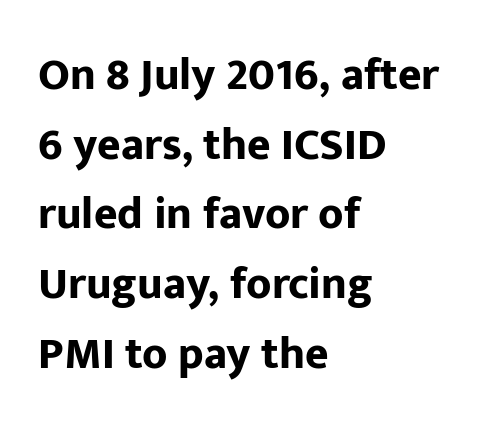
{"serif": "no", "italic": "no", "bold": "yes", "weight": "bold", "width": "normal", "stroke_contrast": "low", "x_height": "medium", "monospaced": "no", "underline": "no", "align": "left", "line_spacing": "normal", "line_spacing_ratio": 1.55, "letter_spacing": "normal", "letter_spacing_em": 0.0, "glyph_px": 45}
